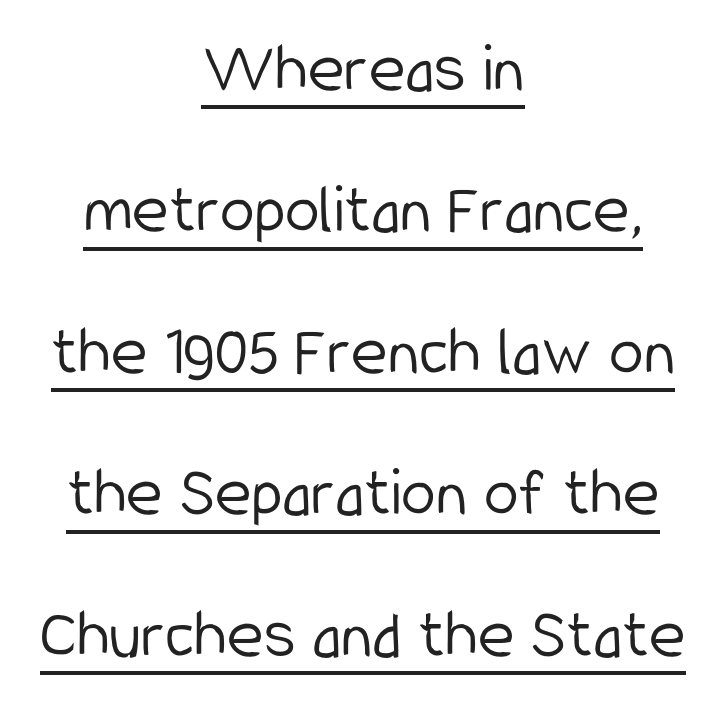
Q: Is the text bold? A: No.
Q: Is the text italic (slanted)? A: No, it is upright.
Q: Is the typeface a serif or a sans-serif typeface? A: Sans-serif.
Q: Is the text underlined? A: Yes.
Q: How is the paragraph aligned? A: Centered.
Q: Is the spacing between letters normal or unusually wide? A: Normal.
Q: Is the spacing between lines tight, normal or loose? A: Loose.
Q: Width (condensed, normal, or wide)? A: Condensed.
Q: Stroke contrast? A: Low.
Q: x-height? A: Medium.
Q: Monospaced? A: No.
